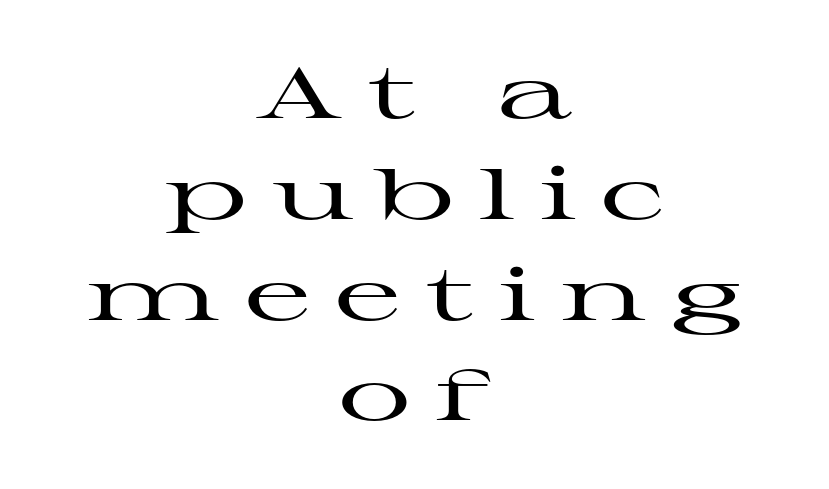
{"serif": "yes", "italic": "no", "width": "wide", "stroke_contrast": "high", "x_height": "medium", "monospaced": "no", "underline": "no", "align": "center", "line_spacing": "normal", "line_spacing_ratio": 1.4, "letter_spacing": "wide", "letter_spacing_em": 0.35, "glyph_px": 72}
